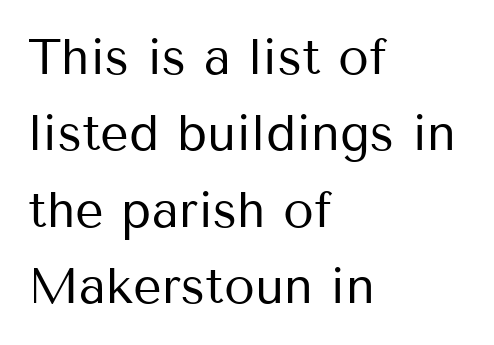
The image shows 50 px regular-weight sans-serif type, upright; set left-aligned, normal line spacing (1.53x), normal letter spacing, not underlined; medium stroke contrast and a medium x-height.
